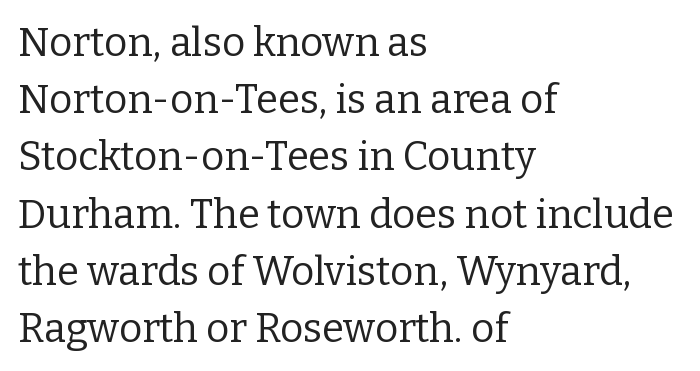
Q: Is the text bold? A: No.
Q: Is the text italic (slanted)? A: No, it is upright.
Q: Is the typeface a serif or a sans-serif typeface? A: Serif.
Q: Is the text underlined? A: No.
Q: How is the paragraph aligned? A: Left-aligned.
Q: Is the spacing between letters normal or unusually wide? A: Normal.
Q: Is the spacing between lines tight, normal or loose? A: Normal.
Q: Width (condensed, normal, or wide)? A: Normal.
Q: Stroke contrast? A: Low.
Q: x-height? A: Medium.
Q: Monospaced? A: No.
